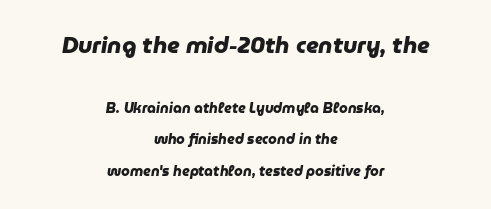
Q: Is the text bold? A: Yes.
Q: Is the text underlined? A: No.
Q: How is the paragraph aligned? A: Centered.
Q: Is the spacing between letters normal or unusually wide? A: Normal.
Q: Is the spacing between lines tight, normal or loose? A: Loose.
Q: Which block of text is set in a larger size, the first (top) or the second (bottom)? A: The first (top) one.
